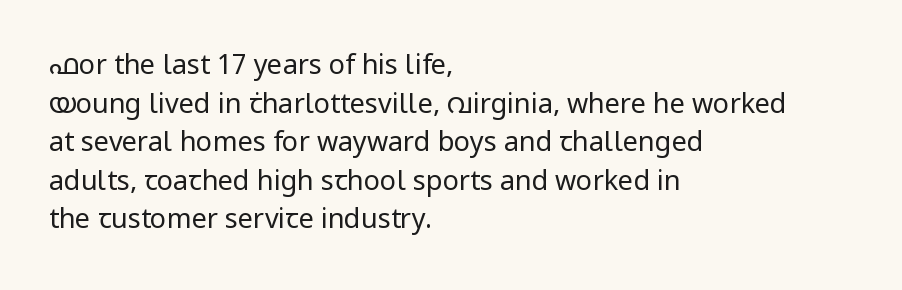
Stroke thickness stays within the range of a standard reading face or lighter. Notice how descenders clear the ascenders below comfortably — that's standard leading. There is no visible air inserted between adjacent glyphs. Casual observation: everything's shoved over to the left. The specimen omits any rule beneath the text block's lines. The letters stand straight up with perfectly vertical stems.
